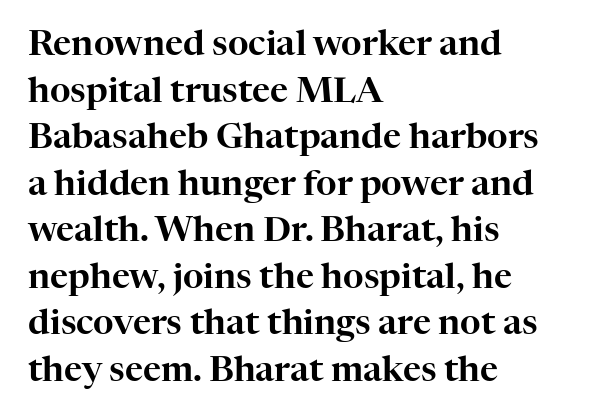
Here the designer chose a conventional face with non-uniform glyph widths. It's the straight-up-and-down kind of type. One-word summary of the alignment: left. The zone under the glyphs is completely vacant. A typesetter would label this face a serif. The lines sit at an ordinary, default distance from one another.
